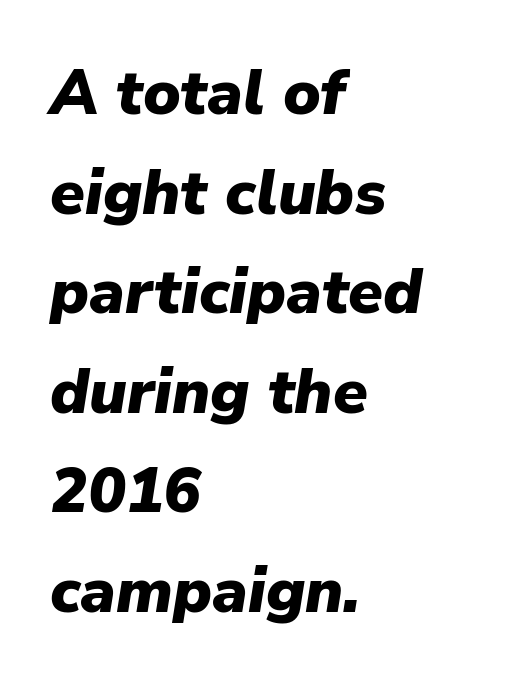
A classic flush-left, rag-right setting is used for this passage. Note the varied advance widths — an 'i' is clearly narrower than an 'm'. Yep, that's italic — everything's leaning. Only glyphs here, with clear space below each row. Each new line begins a customary step beneath the previous one. Stroke thickness is high; the sample reads as a true bold.
